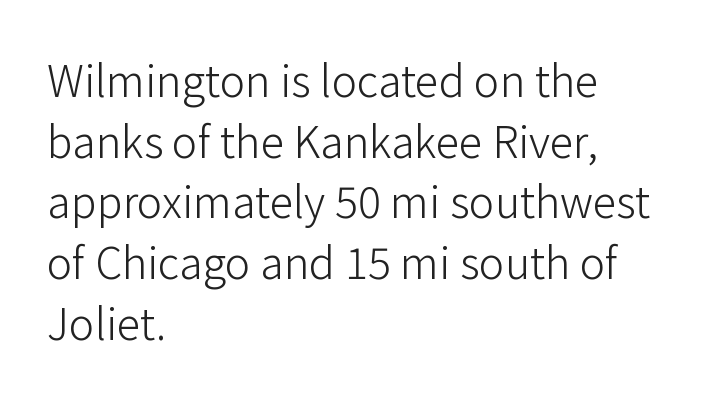
Q: Is the text bold? A: No.
Q: Is the text italic (slanted)? A: No, it is upright.
Q: Is the typeface a serif or a sans-serif typeface? A: Sans-serif.
Q: Is the text underlined? A: No.
Q: How is the paragraph aligned? A: Left-aligned.
Q: Is the spacing between letters normal or unusually wide? A: Normal.
Q: Is the spacing between lines tight, normal or loose? A: Normal.
Q: Width (condensed, normal, or wide)? A: Normal.
Q: Stroke contrast? A: Low.
Q: x-height? A: Medium.
Q: Monospaced? A: No.
